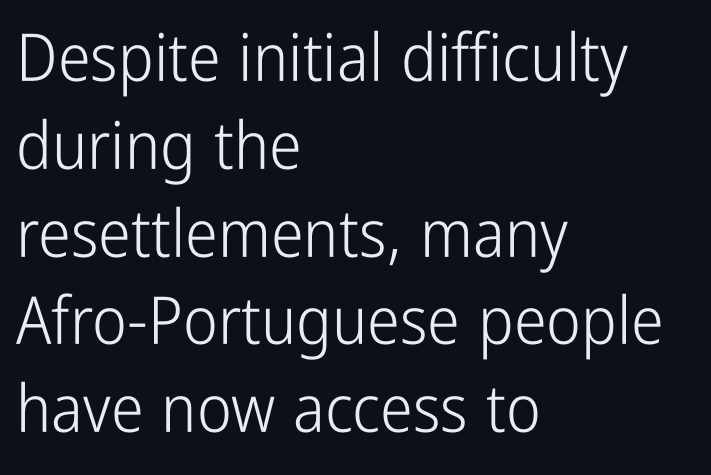
The image shows 66 px light, condensed sans-serif type, upright; set left-aligned, normal line spacing (1.33x), normal letter spacing, not underlined; low stroke contrast and a medium x-height.
